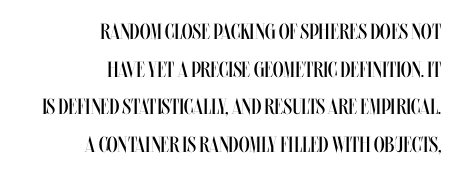
Each word holds together tightly as a unit, with standard inter-letter gaps. Every row of glyphs terminates at an identical x-position on the right. Each row of text sits above clean, open space. The typography opts for an upright posture over an oblique one.
